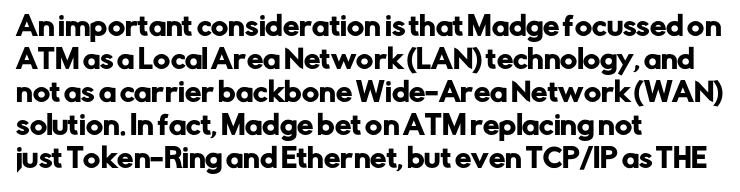
Q: Is the text italic (slanted)? A: No, it is upright.
Q: Is the text underlined? A: No.
Q: How is the paragraph aligned? A: Left-aligned.
Q: Is the spacing between letters normal or unusually wide? A: Normal.
Q: Is the spacing between lines tight, normal or loose? A: Normal.
